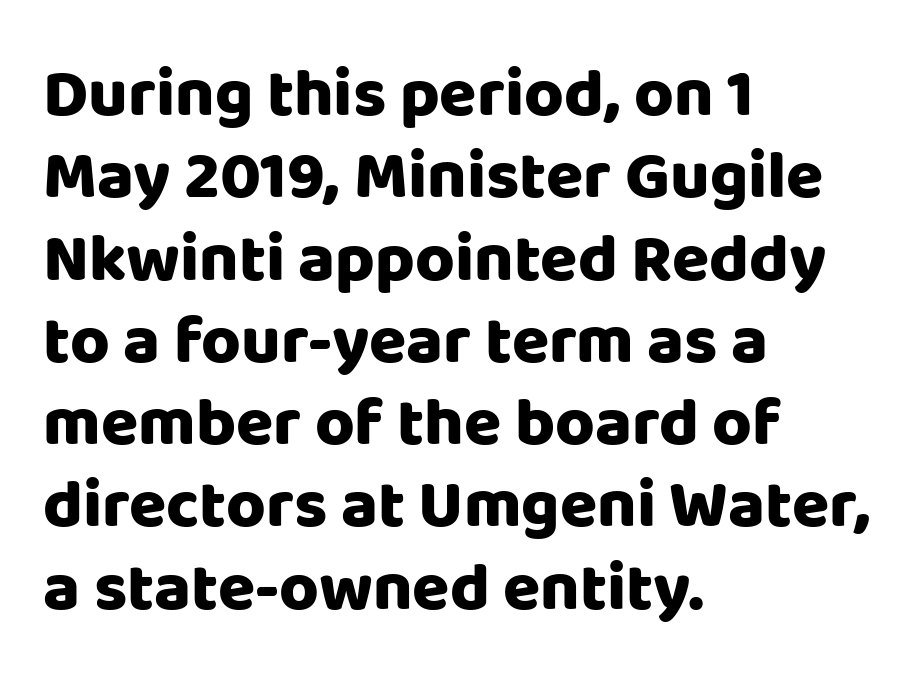
Descender tails drop into unmarked territory. Is this a fixed-width face? No — the glyphs have proportional, varying widths. These lines stack with their left ends in a neat column. This is sans-serif lettering, the kind often seen on screens and signage.
